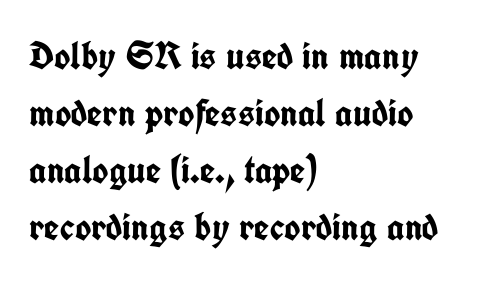
The rendering uses natural spacing where letterforms have individual widths. The lines are quadded left. Type style note: lacks serifs. Does extra space separate the letters? No, they use regular spacing. When letters stand straight like this, we call the style roman or upright. Weight: bold.
